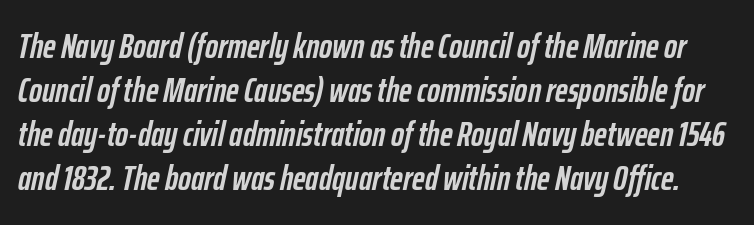
{"italic": "yes", "lean": "right", "slant_degrees": 12, "bold": "yes", "weight": "semibold", "width": "condensed", "stroke_contrast": "low", "x_height": "medium", "monospaced": "no", "underline": "no", "line_spacing": "normal", "line_spacing_ratio": 1.26, "letter_spacing": "normal", "letter_spacing_em": 0.0, "glyph_px": 35}
